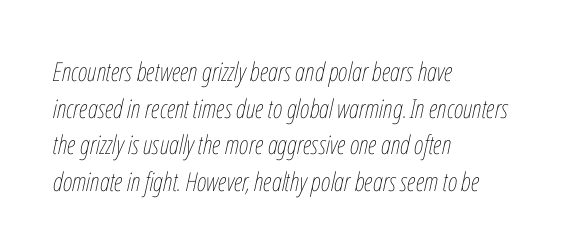
Q: Is the text bold? A: No.
Q: Is the text italic (slanted)? A: Yes, it leans right by about 12 degrees.
Q: Is the text underlined? A: No.
Q: How is the paragraph aligned? A: Left-aligned.
Q: Is the spacing between letters normal or unusually wide? A: Normal.
Q: Is the spacing between lines tight, normal or loose? A: Normal.
